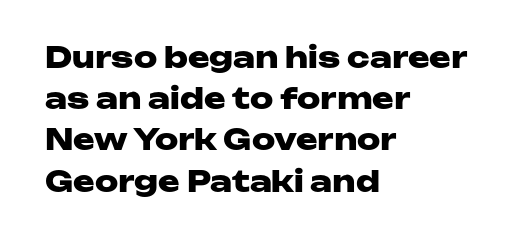
The image shows 29 px heavy, wide sans-serif type, upright; set left-aligned, normal line spacing (1.42x), normal letter spacing, not underlined; low stroke contrast and a medium x-height.
